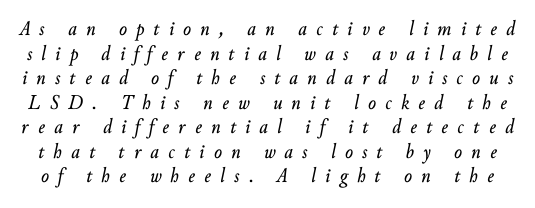
Q: Is the text italic (slanted)? A: Yes, it leans right by about 10 degrees.
Q: Is the text underlined? A: No.
Q: Is the spacing between letters normal or unusually wide? A: Unusually wide.
